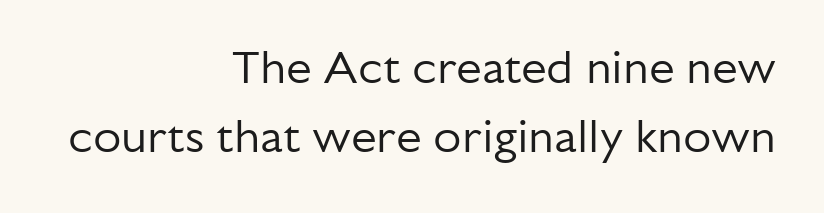
{"serif": "no", "italic": "no", "bold": "no", "weight": "regular", "width": "normal", "stroke_contrast": "low", "x_height": "medium", "monospaced": "no", "underline": "no", "align": "right", "line_spacing": "normal", "line_spacing_ratio": 1.51, "letter_spacing": "normal", "letter_spacing_em": 0.0, "glyph_px": 46}
